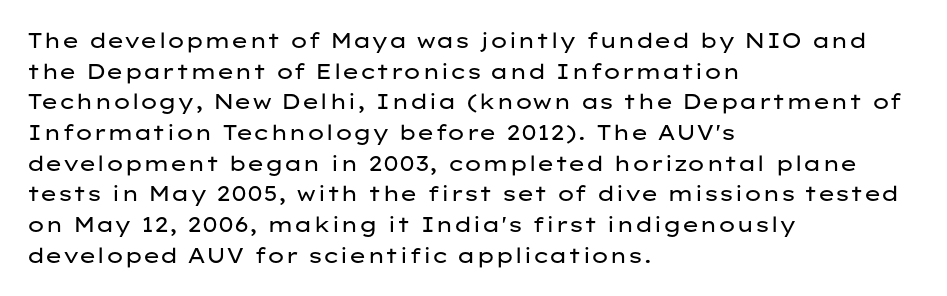
The strip under each line holds only bare page. The lines in this sample share a left origin and differ only in where they stop. The block of text has a typical density, with ordinary space between rows. A typesetter would call this zero additional tracking. Each stroke keeps to a modest, everyday thickness or less. Style check: upright.
